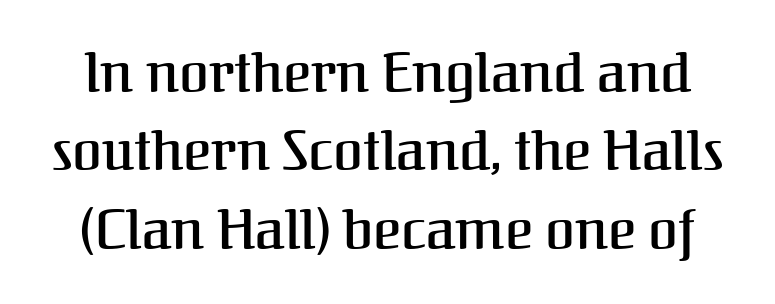
{"serif": "yes", "italic": "no", "bold": "semi", "weight": "semibold", "width": "normal", "stroke_contrast": "medium", "x_height": "medium", "monospaced": "no", "underline": "no", "line_spacing": "normal", "line_spacing_ratio": 1.45, "letter_spacing": "normal", "letter_spacing_em": 0.0, "glyph_px": 54}
